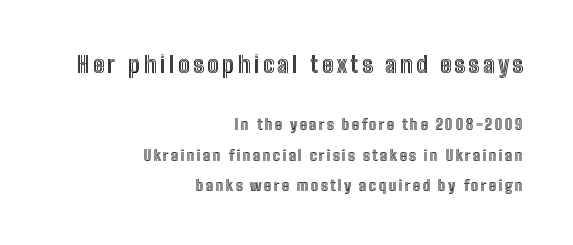
{"italic": "no", "underline": "no", "align": "right", "line_spacing": "loose", "line_spacing_ratio": 2.03, "larger_block": "first", "size_ratio": 1.53, "glyph_px": 23}
